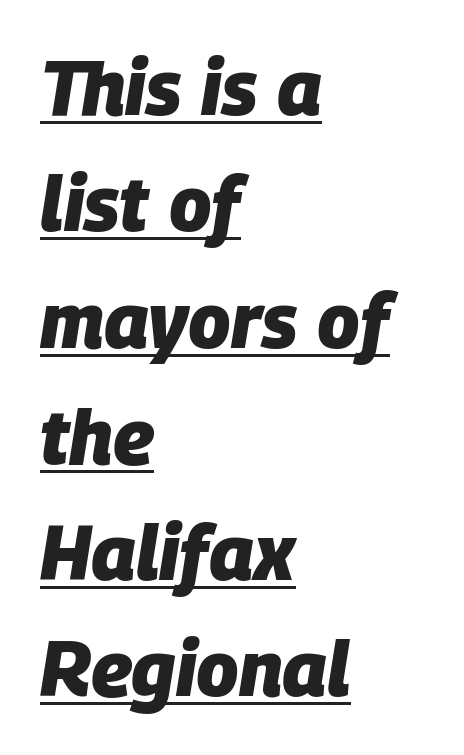
{"italic": "yes", "lean": "right", "slant_degrees": 9, "bold": "yes", "weight": "heavy", "width": "normal", "stroke_contrast": "low", "x_height": "large", "monospaced": "no", "underline": "yes", "align": "left", "line_spacing": "normal", "line_spacing_ratio": 1.51, "letter_spacing": "normal", "letter_spacing_em": 0.0, "glyph_px": 77}
